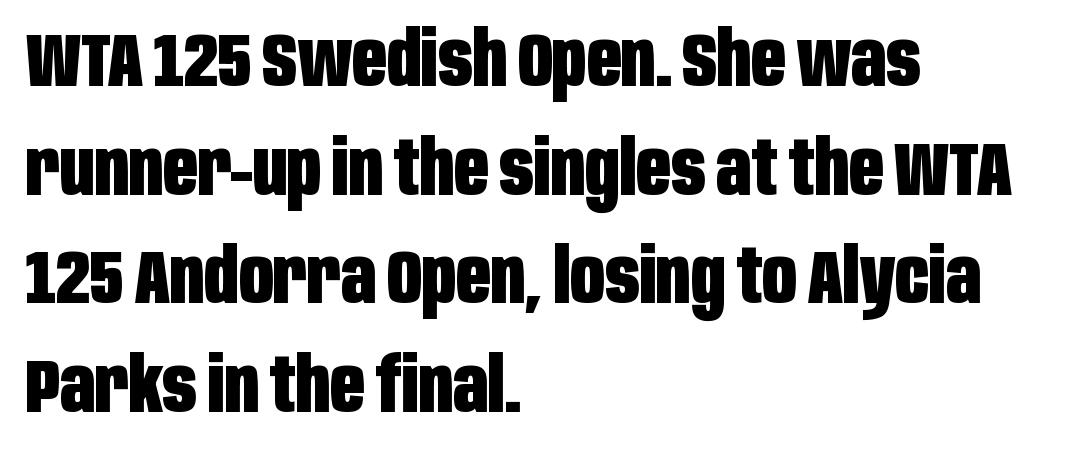
The image shows 75 px heavy, condensed sans-serif type, upright; set left-aligned, normal line spacing (1.45x), normal letter spacing, not underlined; low stroke contrast and a large x-height.
